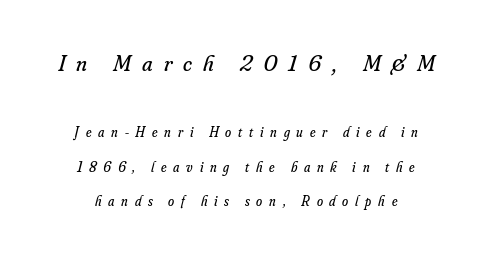
{"italic": "yes", "lean": "right", "slant_degrees": 16, "bold": "no", "underline": "no", "line_spacing": "loose", "line_spacing_ratio": 2.47, "letter_spacing": "wide", "letter_spacing_em": 0.48, "larger_block": "first", "size_ratio": 1.64, "glyph_px": 23}
